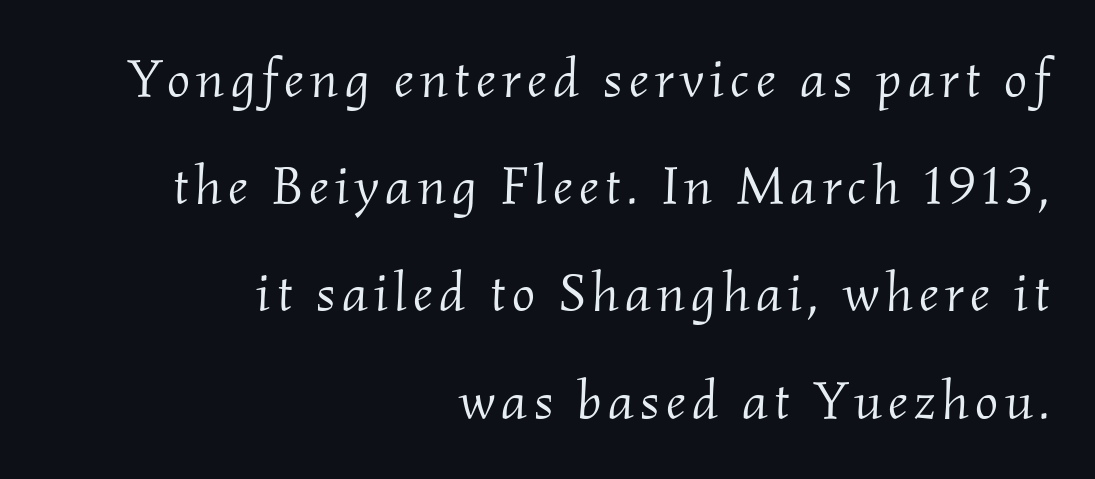
The image shows 55 px light serif type, italic (leaning right); set right-aligned, loose line spacing (1.95x), not underlined; medium stroke contrast and a small x-height.
